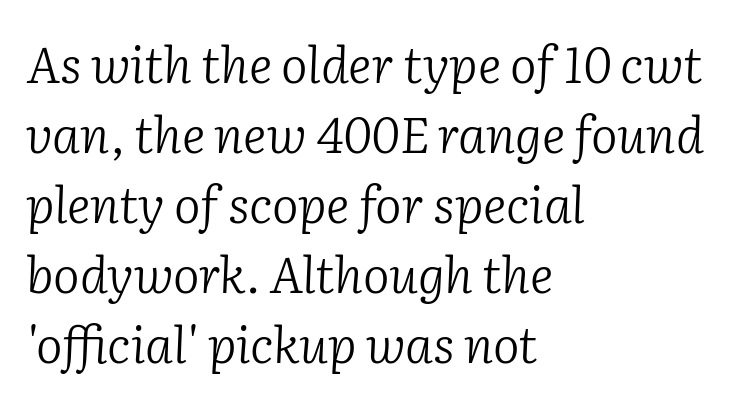
The image shows 50 px light serif type, italic (leaning right); set left-aligned, normal line spacing (1.4x), normal letter spacing, not underlined; low stroke contrast and a medium x-height.
